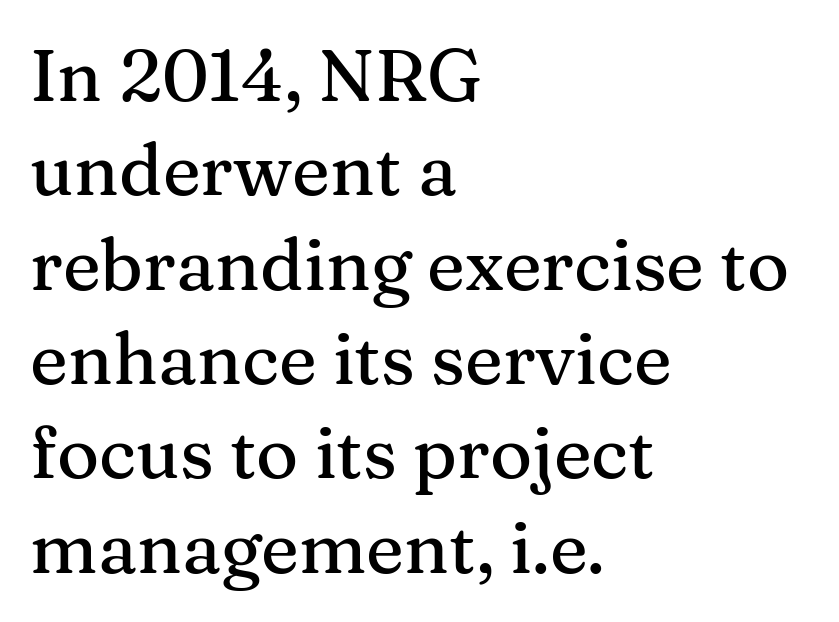
{"serif": "yes", "italic": "no", "width": "normal", "stroke_contrast": "medium", "x_height": "medium", "monospaced": "no", "underline": "no", "align": "left", "line_spacing": "normal", "line_spacing_ratio": 1.31, "letter_spacing": "normal", "letter_spacing_em": 0.0, "glyph_px": 72}
